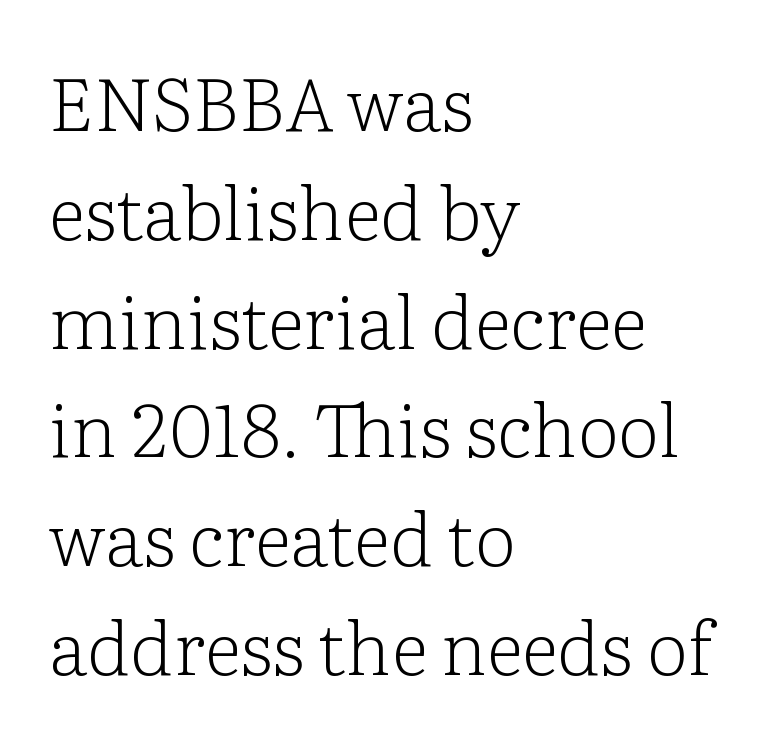
The image shows 74 px light serif type, upright; set left-aligned, normal line spacing (1.47x), normal letter spacing, not underlined; low stroke contrast and a medium x-height.
